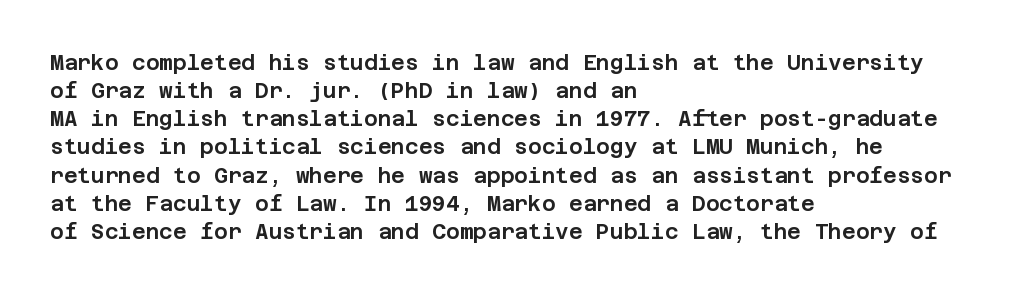
The image shows 21 px text type, upright; set left-aligned, normal line spacing (1.34x), normal letter spacing, not underlined.
